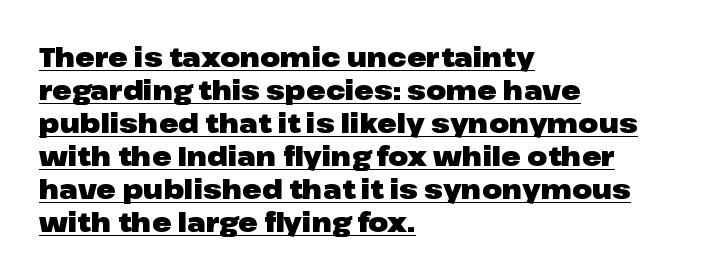
{"italic": "no", "bold": "yes", "underline": "yes", "align": "left", "line_spacing": "normal", "line_spacing_ratio": 1.27, "letter_spacing": "normal", "letter_spacing_em": 0.0, "glyph_px": 26}
